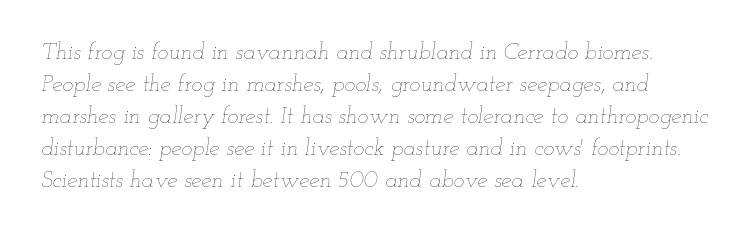
These lines stack with their left ends in a neat column. Think standard paragraph weight, or any step lighter than that. Here the glyphs are tracked normally, forming tight word shapes. This rendering features lettering with no underline. Notice how descenders clear the ascenders below comfortably — that's standard leading. The text carries the slant typical of an italic or oblique font.
